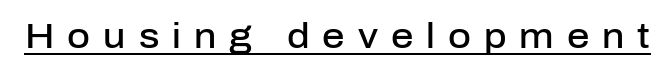
The image shows 35 px semibold sans-serif type, upright; set unusually wide letter spacing (+0.37 em), underlined; low stroke contrast and a medium x-height.
